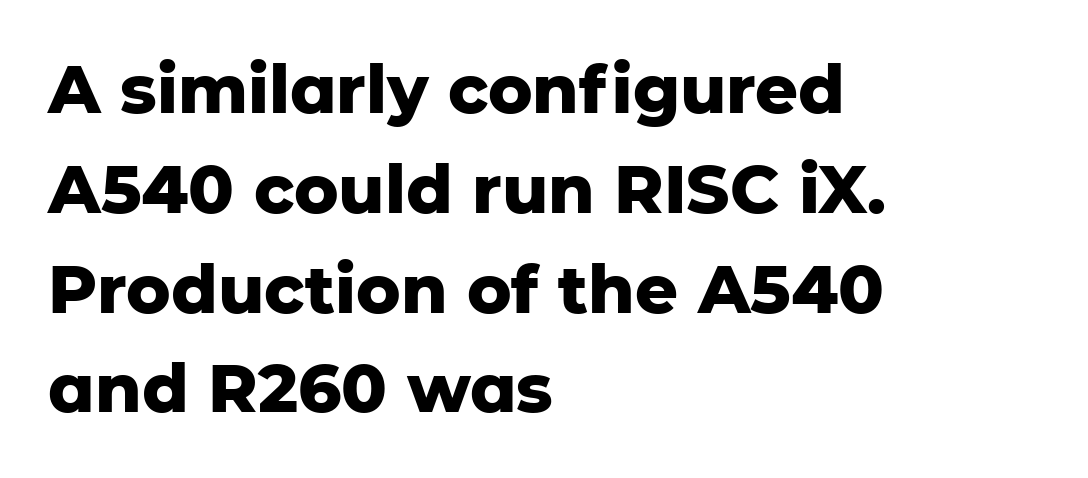
{"serif": "no", "italic": "no", "bold": "yes", "weight": "heavy", "width": "normal", "stroke_contrast": "low", "x_height": "medium", "monospaced": "no", "underline": "no", "align": "left", "line_spacing": "normal", "line_spacing_ratio": 1.49, "letter_spacing": "normal", "letter_spacing_em": 0.0, "glyph_px": 67}
